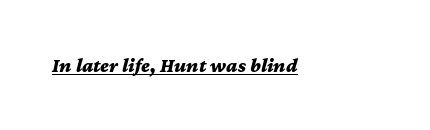
The image shows 20 px bold type, italic (leaning right); set normal letter spacing, underlined.
